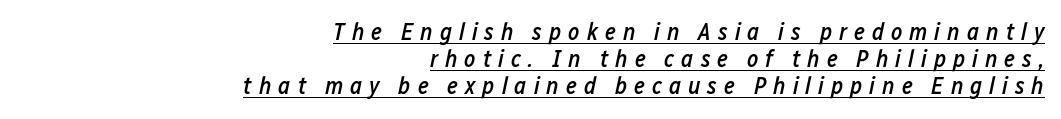
These lines carry some extra weight — a demibold, not a full bold. This is oblique type, the kind used for emphasis or titles. Summary of vertical rhythm: compact, with narrow interline spacing. Short and long lines alike share a common ending point at right. The face used here is rendered with a markedly widened letterfit.
